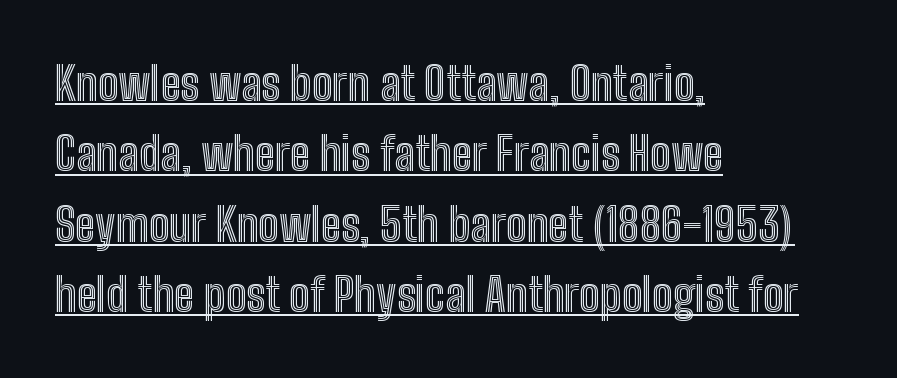
Q: Is the text italic (slanted)? A: No, it is upright.
Q: Is the text underlined? A: Yes.
Q: How is the paragraph aligned? A: Left-aligned.
Q: Is the spacing between letters normal or unusually wide? A: Normal.
Q: Is the spacing between lines tight, normal or loose? A: Normal.
Q: Width (condensed, normal, or wide)? A: Condensed.
Q: x-height? A: Medium.
Q: Monospaced? A: No.
